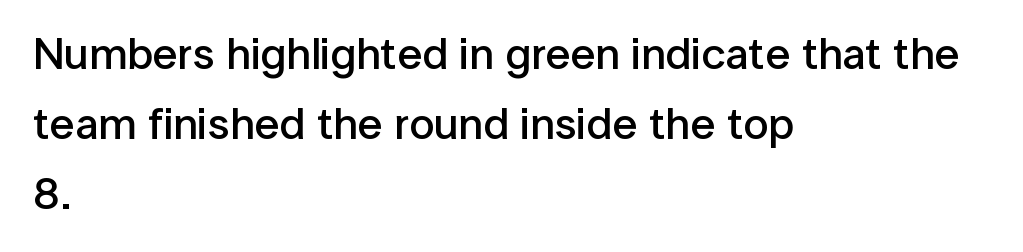
Q: Is the text bold? A: Semi-bold.
Q: Is the text italic (slanted)? A: No, it is upright.
Q: Is the typeface a serif or a sans-serif typeface? A: Sans-serif.
Q: Is the text underlined? A: No.
Q: How is the paragraph aligned? A: Left-aligned.
Q: Is the spacing between letters normal or unusually wide? A: Normal.
Q: Is the spacing between lines tight, normal or loose? A: Normal.
Q: Width (condensed, normal, or wide)? A: Normal.
Q: Stroke contrast? A: Low.
Q: x-height? A: Medium.
Q: Monospaced? A: No.
